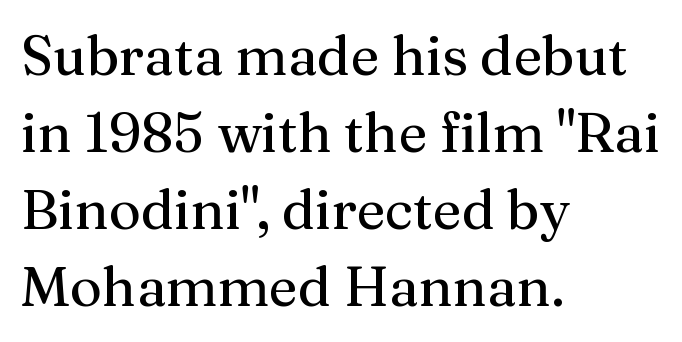
Q: Is the text italic (slanted)? A: No, it is upright.
Q: Is the typeface a serif or a sans-serif typeface? A: Serif.
Q: Is the text underlined? A: No.
Q: How is the paragraph aligned? A: Left-aligned.
Q: Is the spacing between letters normal or unusually wide? A: Normal.
Q: Is the spacing between lines tight, normal or loose? A: Normal.
Q: Width (condensed, normal, or wide)? A: Normal.
Q: Stroke contrast? A: Medium.
Q: x-height? A: Medium.
Q: Monospaced? A: No.
